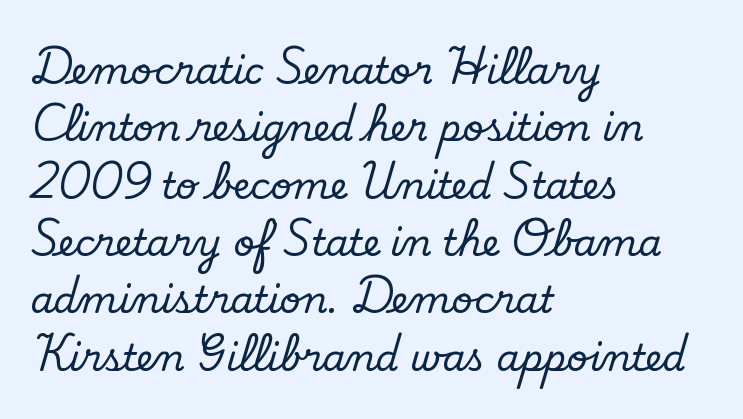
The image shows 37 px serif type; set left-aligned, normal line spacing (1.55x), normal letter spacing, not underlined; low stroke contrast and a small x-height.
